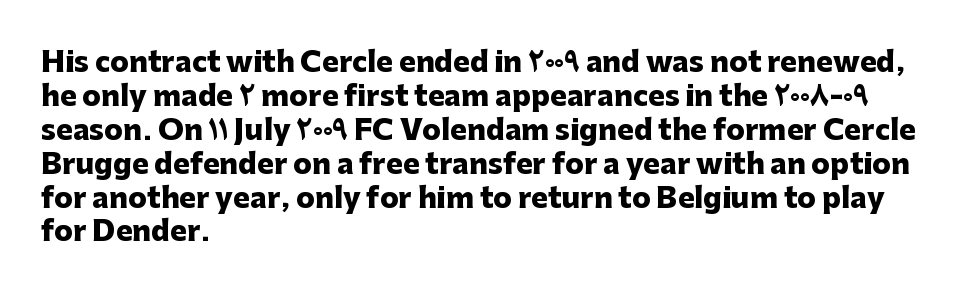
The image shows 28 px heavy sans-serif type, upright; set left-aligned, line spacing 1.21x, normal letter spacing, not underlined; low stroke contrast and a medium x-height.
